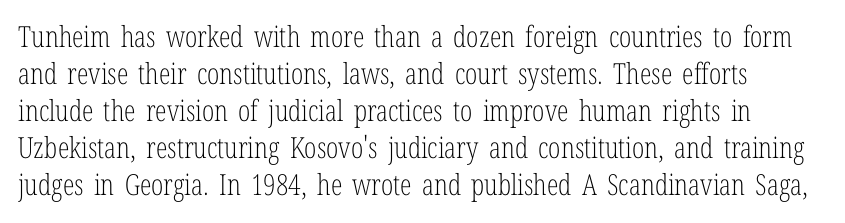
The rows are spaced the way most documents space them. The font's upright variant was chosen for this text. The typeface has the unassuming heft of standard copy or less. Between one letter and the next there's only the usual sliver of space. A typesetter would call this proportional, since set widths differ per character. The typeface chosen for these lines features serifs.
